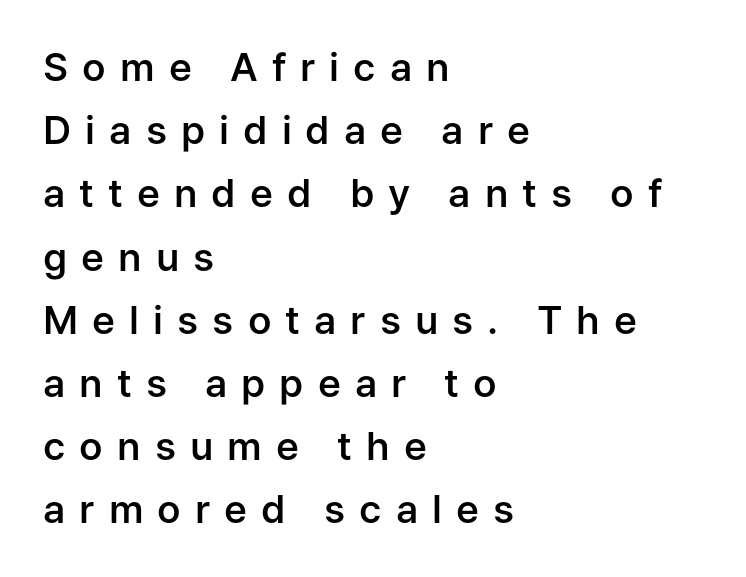
The image shows 39 px semibold sans-serif type, upright; set left-aligned, normal line spacing (1.62x), unusually wide letter spacing (+0.36 em), not underlined; low stroke contrast and a medium x-height.
